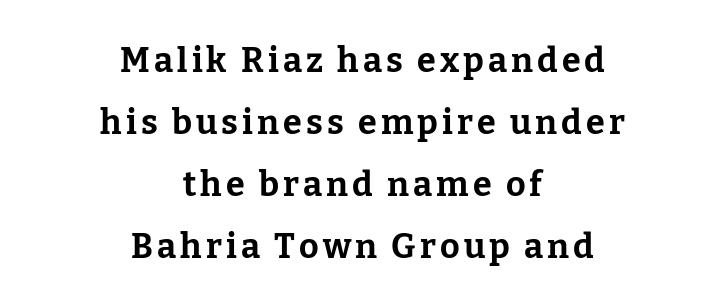
The image shows 34 px bold serif type, upright; set centered, line spacing 1.82x, not underlined; low stroke contrast and a medium x-height.
